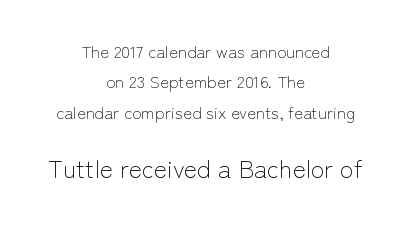
{"italic": "no", "bold": "no", "underline": "no", "align": "center", "line_spacing_ratio": 1.79, "letter_spacing": "normal", "letter_spacing_em": 0.0, "larger_block": "second", "size_ratio": 1.47, "glyph_px": 25}
